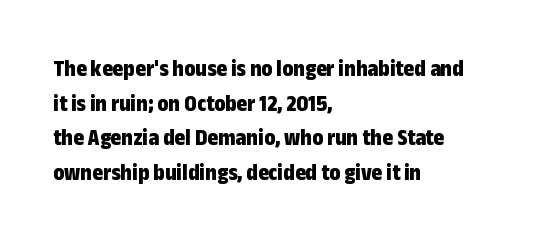
Every stem runs plumb, perpendicular to the baseline. The typesetting leans heavy: a genuine bold. Anything drawn beneath the words? Only blank space. The paragraph shown leans on its left margin. In terms of letterspacing, this is plain default setting. The space between consecutive lines is moderate.
